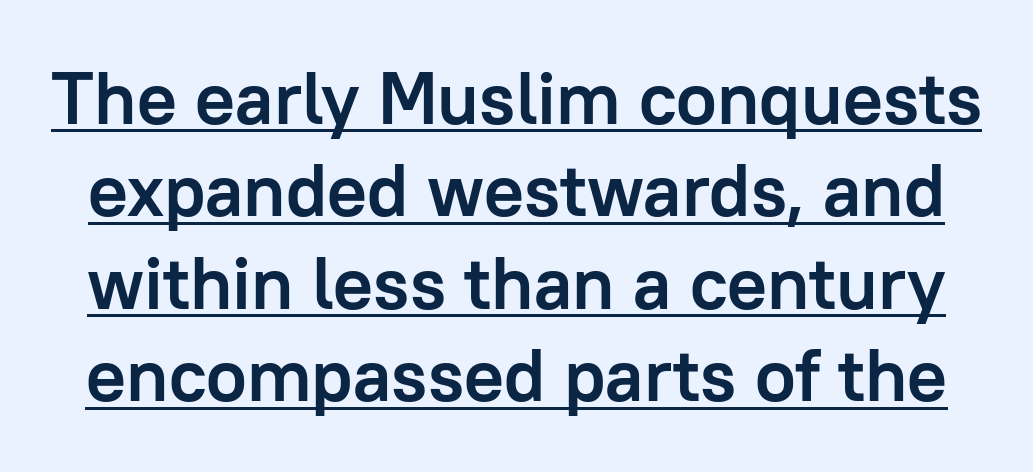
The image shows 74 px semibold sans-serif type, upright; set normal line spacing (1.25x), normal letter spacing, underlined; low stroke contrast and a medium x-height.
